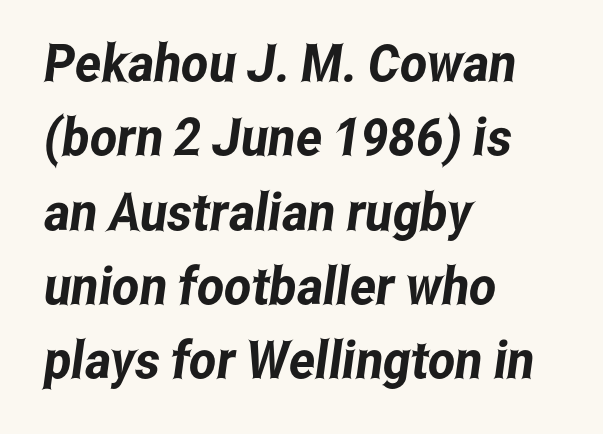
{"serif": "no", "width": "condensed", "stroke_contrast": "low", "x_height": "medium", "monospaced": "no", "underline": "no", "align": "left", "line_spacing": "normal", "line_spacing_ratio": 1.43, "letter_spacing": "normal", "letter_spacing_em": 0.0, "glyph_px": 52}
